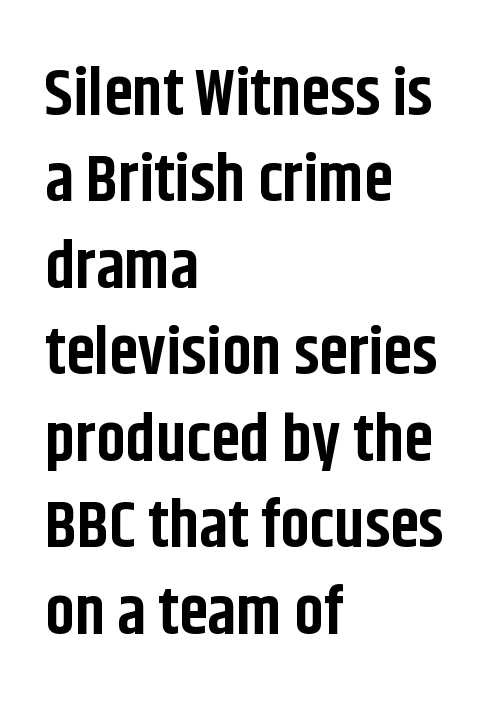
This sample uses plain, unmodified letter spacing. You could not count columns in this text — the font is proportionally spaced. Rule under the text: the space is simply empty. A dark, heavy texture on the line: the type is bold. Vertical spacing — default. Which margin do the lines hug? The left one — the right edge is uneven.
